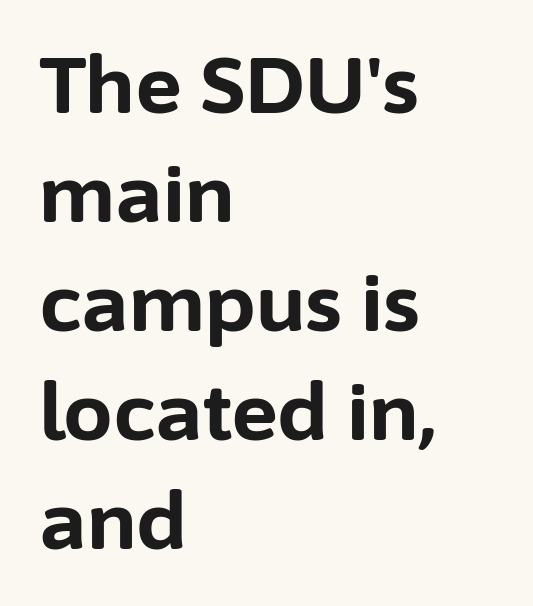
In terms of weight, the rendering is a true, heavy bold. Bare-footed words on every line. Font category for this specimen: sans-serif. Evenly set lines give the paragraph a standard silhouette.
